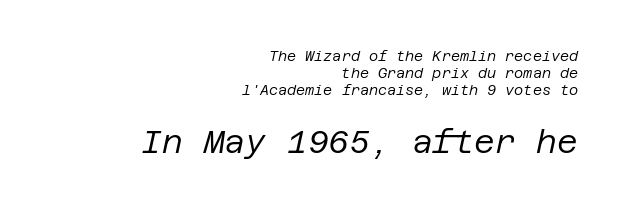
Q: Is the text bold? A: No.
Q: Is the text italic (slanted)? A: Yes, it leans right by about 12 degrees.
Q: Is the text underlined? A: No.
Q: How is the paragraph aligned? A: Right-aligned.
Q: Is the spacing between letters normal or unusually wide? A: Normal.
Q: Which block of text is set in a larger size, the first (top) or the second (bottom)? A: The second (bottom) one.
Q: Width (condensed, normal, or wide)? A: Normal.
Q: Stroke contrast? A: Low.
Q: x-height? A: Large.
